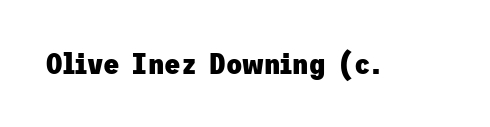
The specimen omits any rule beneath the text block's lines. A typesetter would label this face a sans. The type sits square on the baseline with zero lean. The characters look thick and weighty, a clear bold. The passage shown has conventional tracking throughout.
